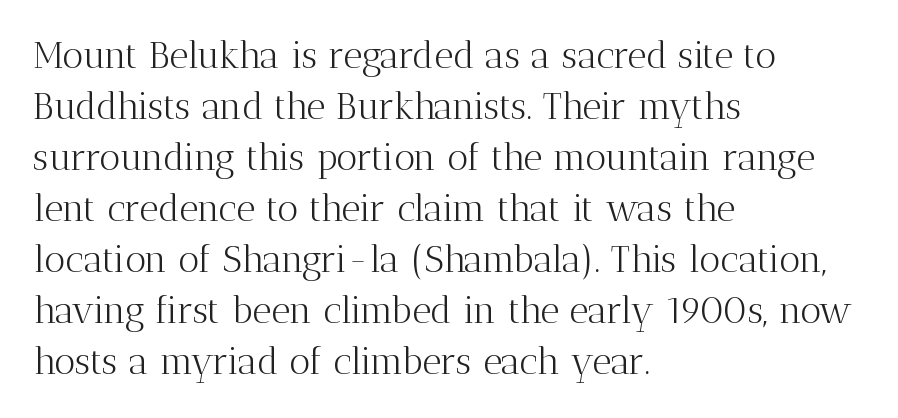
Q: Is the text bold? A: No.
Q: Is the text italic (slanted)? A: No, it is upright.
Q: Is the typeface a serif or a sans-serif typeface? A: Serif.
Q: Is the text underlined? A: No.
Q: How is the paragraph aligned? A: Left-aligned.
Q: Is the spacing between letters normal or unusually wide? A: Normal.
Q: Is the spacing between lines tight, normal or loose? A: Normal.
Q: Width (condensed, normal, or wide)? A: Normal.
Q: Stroke contrast? A: Medium.
Q: x-height? A: Medium.
Q: Monospaced? A: No.
